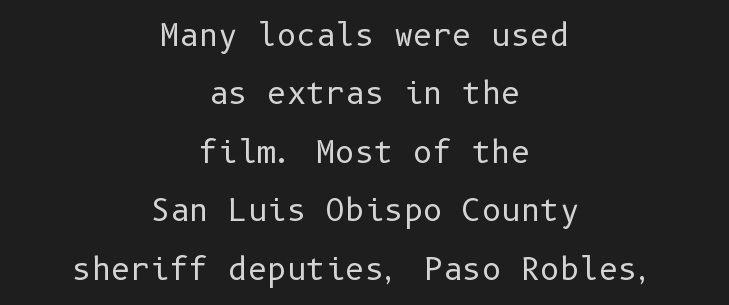
Q: Is the text bold? A: No.
Q: Is the text italic (slanted)? A: No, it is upright.
Q: Is the typeface a serif or a sans-serif typeface? A: Sans-serif.
Q: Is the text underlined? A: No.
Q: How is the paragraph aligned? A: Centered.
Q: Is the spacing between letters normal or unusually wide? A: Normal.
Q: Is the spacing between lines tight, normal or loose? A: Loose.
Q: Width (condensed, normal, or wide)? A: Normal.
Q: Stroke contrast? A: Low.
Q: x-height? A: Medium.
